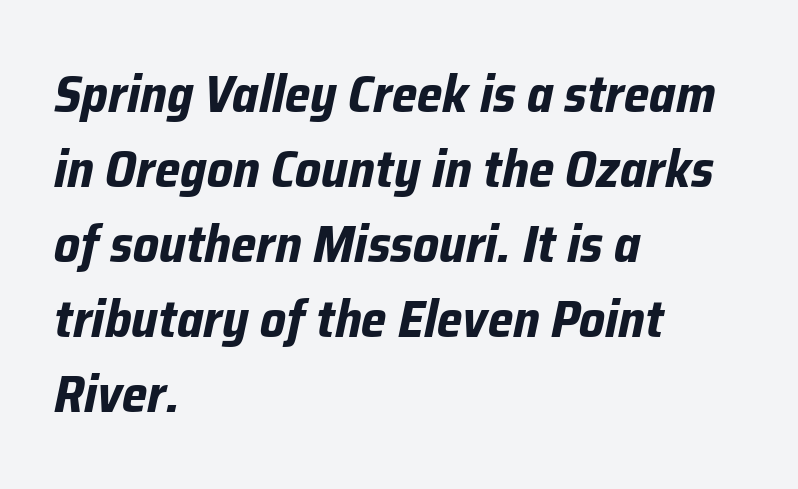
{"italic": "yes", "lean": "right", "slant_degrees": 12, "bold": "yes", "weight": "bold", "width": "normal", "stroke_contrast": "low", "x_height": "medium", "monospaced": "no", "underline": "no", "align": "left", "line_spacing": "normal", "line_spacing_ratio": 1.47, "letter_spacing": "normal", "letter_spacing_em": 0.0, "glyph_px": 51}
